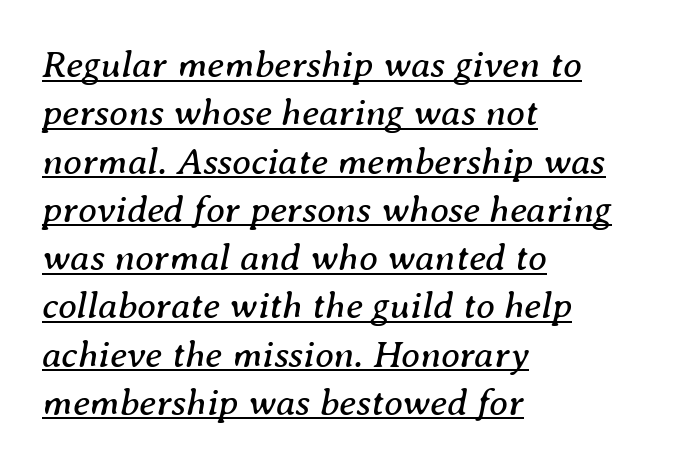
Q: Is the text bold? A: No.
Q: Is the text italic (slanted)? A: Yes, it leans right by about 8 degrees.
Q: Is the typeface a serif or a sans-serif typeface? A: Serif.
Q: Is the text underlined? A: Yes.
Q: How is the paragraph aligned? A: Left-aligned.
Q: Is the spacing between letters normal or unusually wide? A: Normal.
Q: Is the spacing between lines tight, normal or loose? A: Normal.
Q: Width (condensed, normal, or wide)? A: Normal.
Q: Stroke contrast? A: Medium.
Q: x-height? A: Medium.
Q: Monospaced? A: No.
